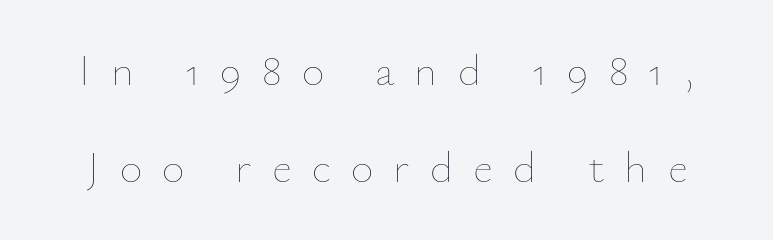
Caption: expanded tracking, letters set apart. Counters stay open thanks to moderate or lighter strokes. Has an underline been added? It has not. If you measured baseline to baseline, you'd find a long distance. The face used here is proportionally spaced, like ordinary book or web type. Characters remain perfectly vertical along every line.
